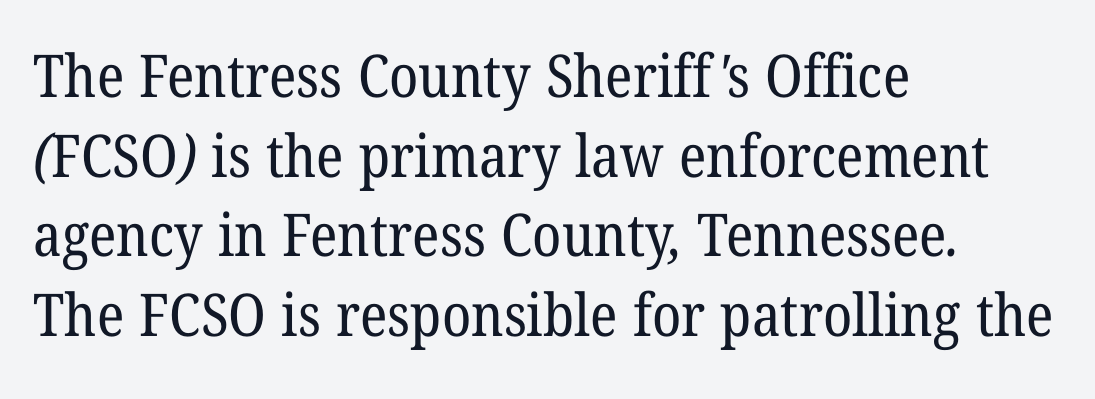
The image shows 59 px regular-weight serif type; set left-aligned, normal line spacing (1.35x), normal letter spacing, not underlined; low stroke contrast and a medium x-height.
